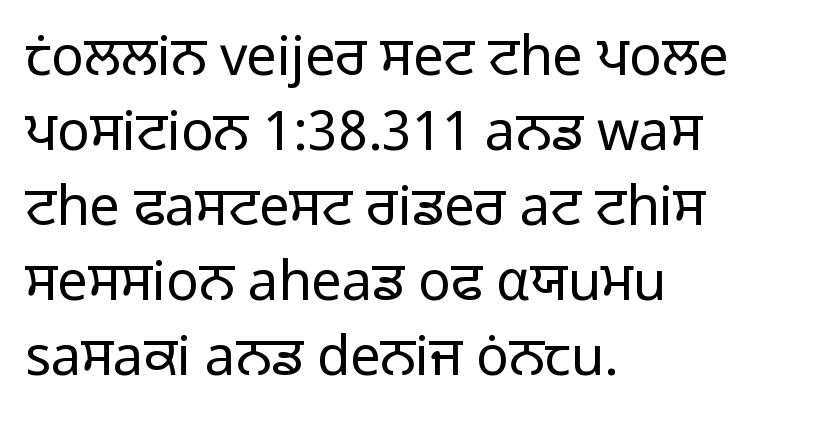
Q: Is the text bold? A: No.
Q: Is the text italic (slanted)? A: No, it is upright.
Q: Is the typeface a serif or a sans-serif typeface? A: Sans-serif.
Q: Is the text underlined? A: No.
Q: How is the paragraph aligned? A: Left-aligned.
Q: Is the spacing between letters normal or unusually wide? A: Normal.
Q: Is the spacing between lines tight, normal or loose? A: Normal.
Q: Width (condensed, normal, or wide)? A: Normal.
Q: Stroke contrast? A: Low.
Q: x-height? A: Medium.
Q: Monospaced? A: No.
